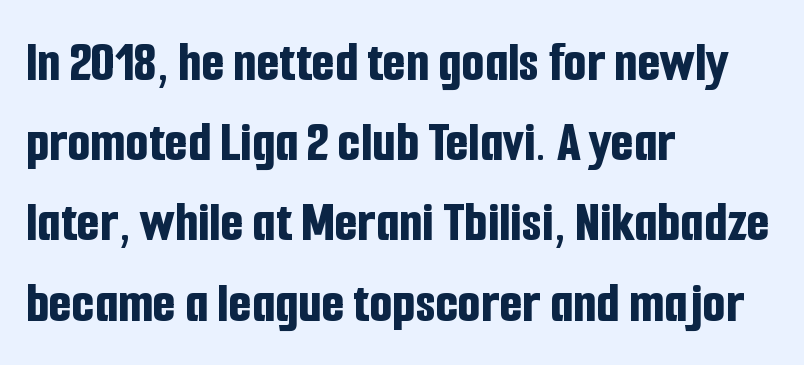
Q: Is the text bold? A: Yes.
Q: Is the text italic (slanted)? A: No, it is upright.
Q: Is the typeface a serif or a sans-serif typeface? A: Sans-serif.
Q: Is the text underlined? A: No.
Q: How is the paragraph aligned? A: Left-aligned.
Q: Is the spacing between letters normal or unusually wide? A: Normal.
Q: Is the spacing between lines tight, normal or loose? A: Normal.
Q: Width (condensed, normal, or wide)? A: Condensed.
Q: Stroke contrast? A: Low.
Q: x-height? A: Medium.
Q: Monospaced? A: No.
